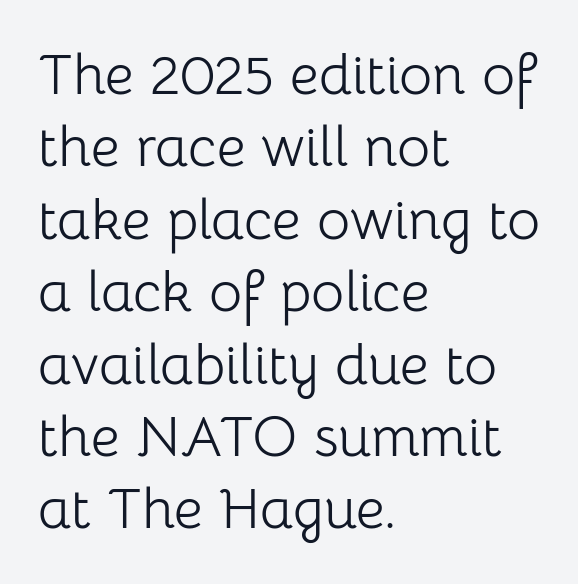
{"serif": "no", "italic": "no", "bold": "no", "weight": "light", "width": "normal", "stroke_contrast": "low", "x_height": "medium", "monospaced": "no", "underline": "no", "align": "left", "line_spacing": "normal", "line_spacing_ratio": 1.27, "letter_spacing": "normal", "letter_spacing_em": 0.0, "glyph_px": 57}
